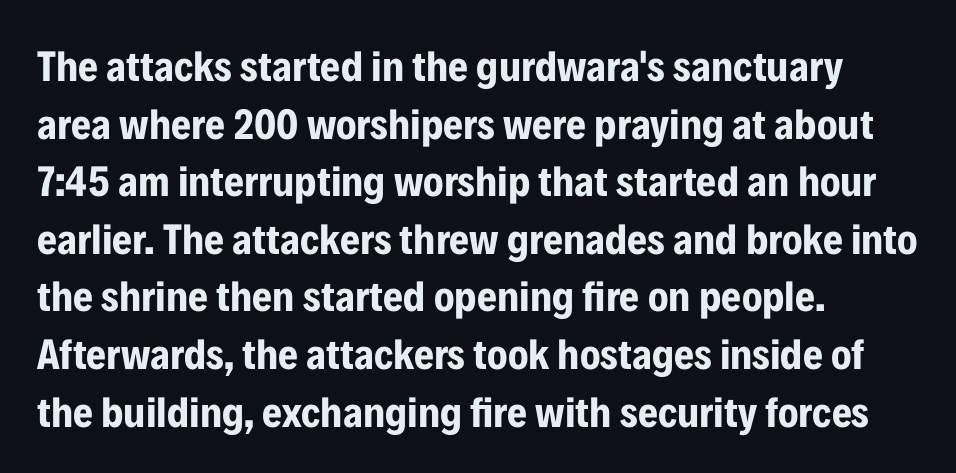
The image shows 43 px bold, condensed sans-serif type, upright; set left-aligned, normal line spacing (1.34x), normal letter spacing, not underlined; low stroke contrast and a medium x-height.
